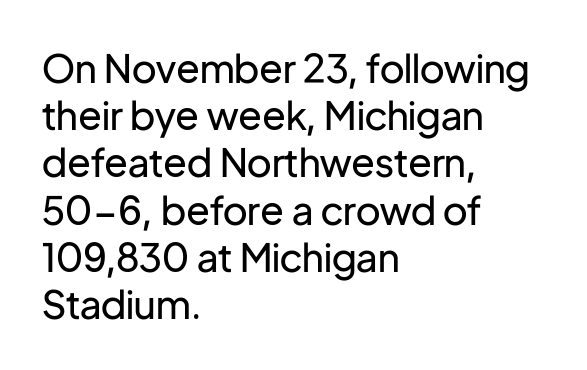
{"serif": "no", "italic": "no", "bold": "no", "weight": "regular", "width": "normal", "stroke_contrast": "low", "x_height": "medium", "monospaced": "no", "underline": "no", "align": "left", "line_spacing_ratio": 1.21, "letter_spacing": "normal", "letter_spacing_em": 0.0, "glyph_px": 39}
